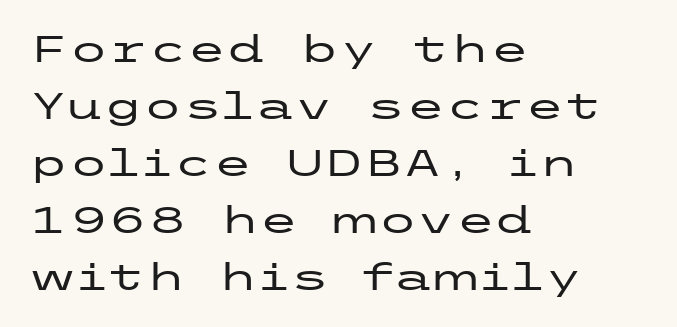
The image shows 36 px wide sans-serif type, upright; set left-aligned, normal line spacing (1.58x), normal letter spacing, not underlined; low stroke contrast and a medium x-height.
